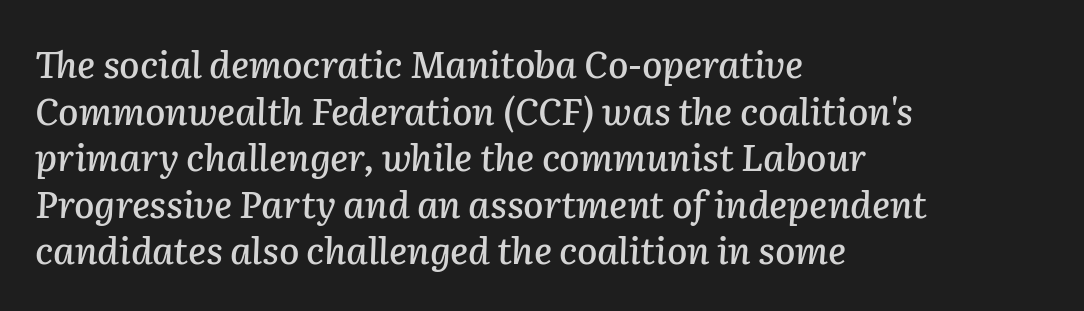
{"italic": "yes", "lean": "right", "slant_degrees": 2, "width": "normal", "stroke_contrast": "low", "x_height": "medium", "monospaced": "no", "underline": "no", "align": "left", "line_spacing": "normal", "line_spacing_ratio": 1.26, "letter_spacing": "normal", "letter_spacing_em": 0.0, "glyph_px": 37}
